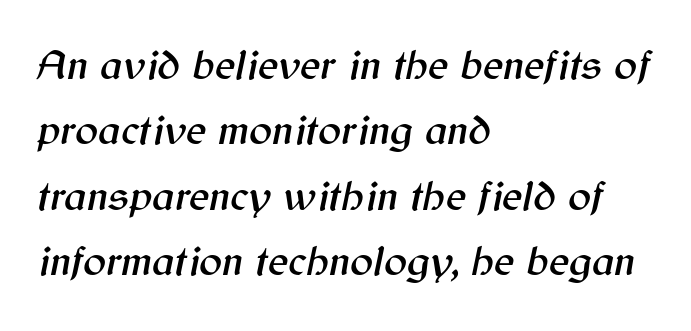
It's the slanting kind of type. Quick note: underline off. The rendering keeps characters at their native spacing. The rendering uses natural spacing where letterforms have individual widths. If you measured baseline to baseline, you'd find a middling distance. Every row of glyphs begins at an identical x-position on the left.
